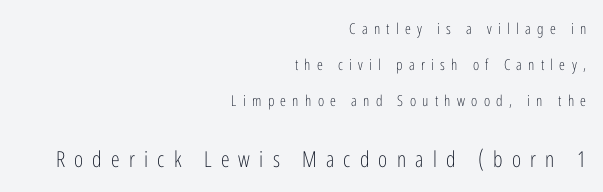
Q: Is the text bold? A: No.
Q: Is the text italic (slanted)? A: No, it is upright.
Q: Is the text underlined? A: No.
Q: How is the paragraph aligned? A: Right-aligned.
Q: Is the spacing between letters normal or unusually wide? A: Unusually wide.
Q: Is the spacing between lines tight, normal or loose? A: Loose.
Q: Which block of text is set in a larger size, the first (top) or the second (bottom)? A: The second (bottom) one.
